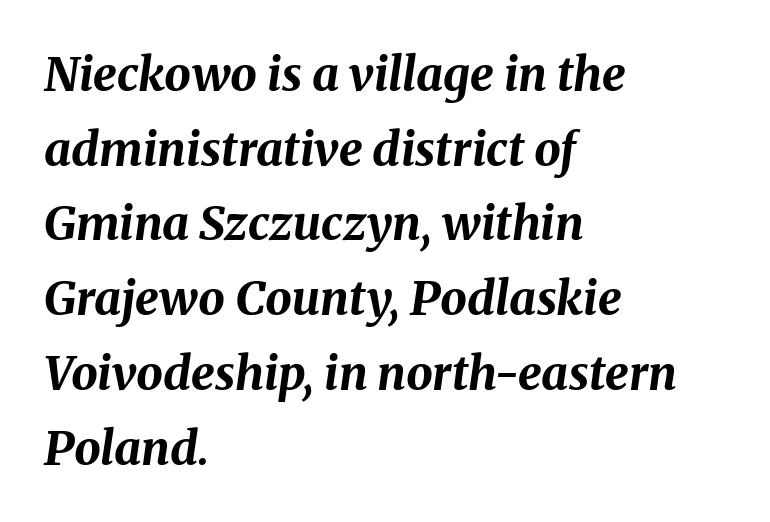
{"italic": "yes", "lean": "right", "slant_degrees": 8, "bold": "yes", "weight": "bold", "width": "normal", "stroke_contrast": "medium", "x_height": "medium", "monospaced": "no", "underline": "no", "align": "left", "line_spacing": "normal", "line_spacing_ratio": 1.59, "letter_spacing": "normal", "letter_spacing_em": 0.0, "glyph_px": 47}
